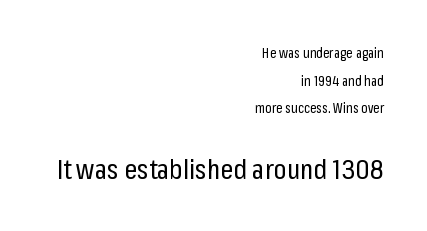
{"serif": "no", "italic": "no", "bold": "no", "weight": "regular", "width": "condensed", "stroke_contrast": "low", "x_height": "medium", "monospaced": "no", "underline": "no", "align": "right", "line_spacing": "loose", "line_spacing_ratio": 1.98, "letter_spacing": "normal", "letter_spacing_em": 0.0, "larger_block": "second", "size_ratio": 2.0, "glyph_px": 28}
